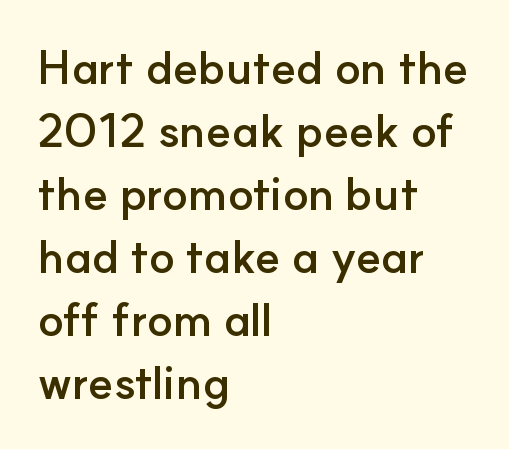
The image shows 47 px semibold sans-serif type, upright; set left-aligned, normal line spacing (1.34x), normal letter spacing, not underlined; low stroke contrast and a small x-height.
